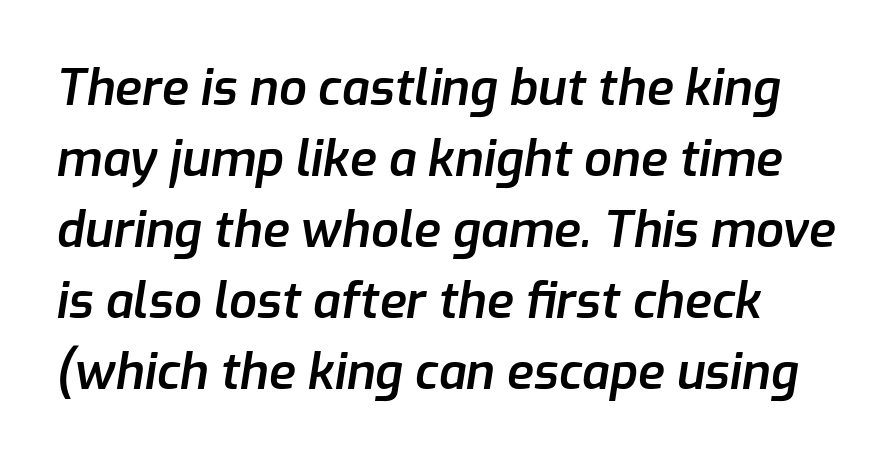
Q: Is the text bold? A: Semi-bold.
Q: Is the text italic (slanted)? A: Yes, it leans right by about 9 degrees.
Q: Is the text underlined? A: No.
Q: Is the spacing between letters normal or unusually wide? A: Normal.
Q: Is the spacing between lines tight, normal or loose? A: Normal.
Q: Width (condensed, normal, or wide)? A: Normal.
Q: Stroke contrast? A: Low.
Q: x-height? A: Medium.
Q: Monospaced? A: No.
